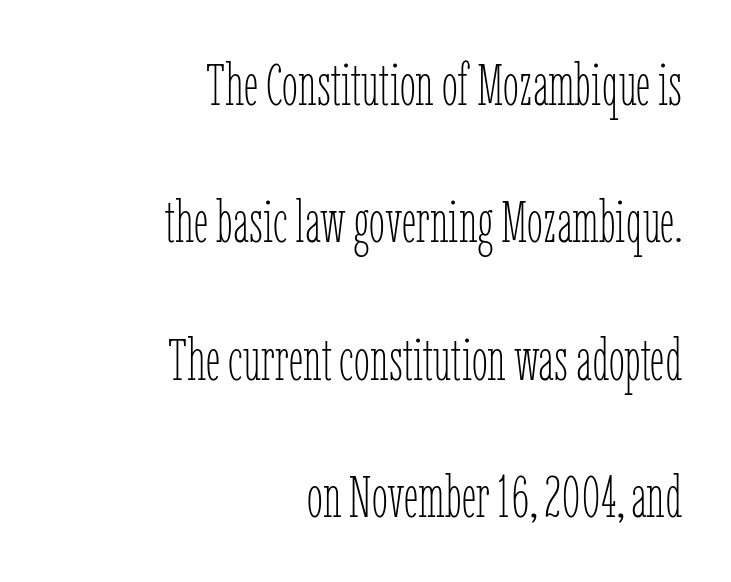
{"italic": "no", "bold": "no", "weight": "thin", "width": "condensed", "stroke_contrast": "low", "x_height": "medium", "monospaced": "no", "underline": "no", "align": "right", "line_spacing": "loose", "line_spacing_ratio": 2.37, "letter_spacing": "normal", "letter_spacing_em": 0.0, "glyph_px": 58}
